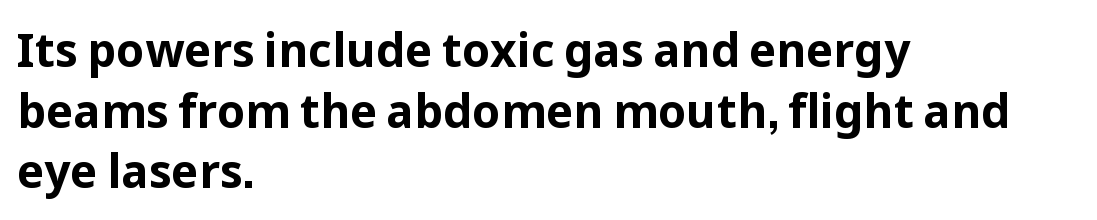
{"serif": "no", "italic": "no", "bold": "yes", "weight": "bold", "width": "normal", "stroke_contrast": "low", "x_height": "medium", "monospaced": "no", "underline": "no", "align": "left", "line_spacing": "normal", "line_spacing_ratio": 1.32, "letter_spacing": "normal", "letter_spacing_em": 0.0, "glyph_px": 46}
